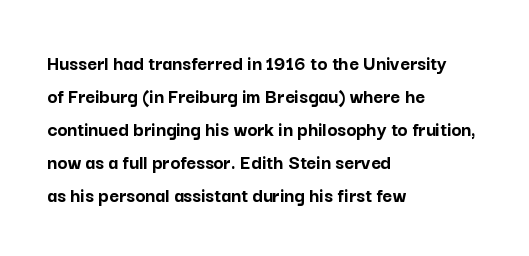
Q: Is the text bold? A: Yes.
Q: Is the text italic (slanted)? A: No, it is upright.
Q: Is the text underlined? A: No.
Q: How is the paragraph aligned? A: Left-aligned.
Q: Is the spacing between letters normal or unusually wide? A: Normal.
Q: Is the spacing between lines tight, normal or loose? A: Normal.
